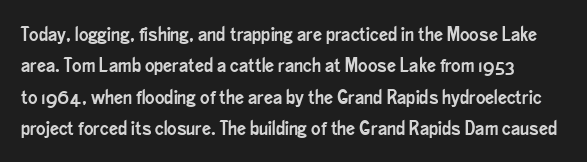
Glance below the letters and you will spot only blank space. Nope, not italic — everything's standing straight. Each new line begins a customary step beneath the previous one. Compared with typical body copy, the letter spacing here is the same.
